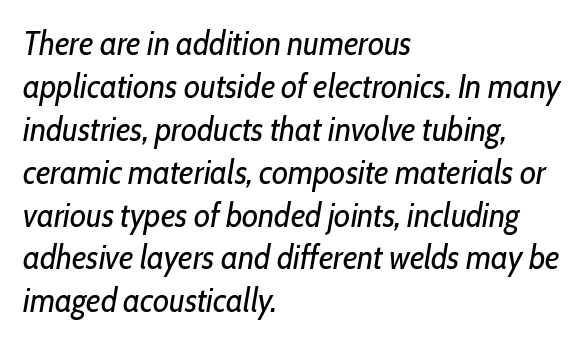
{"italic": "yes", "lean": "right", "slant_degrees": 10, "bold": "no", "weight": "regular", "width": "condensed", "stroke_contrast": "low", "x_height": "medium", "monospaced": "no", "underline": "no", "align": "left", "line_spacing": "normal", "line_spacing_ratio": 1.3, "letter_spacing": "normal", "letter_spacing_em": 0.0, "glyph_px": 33}
